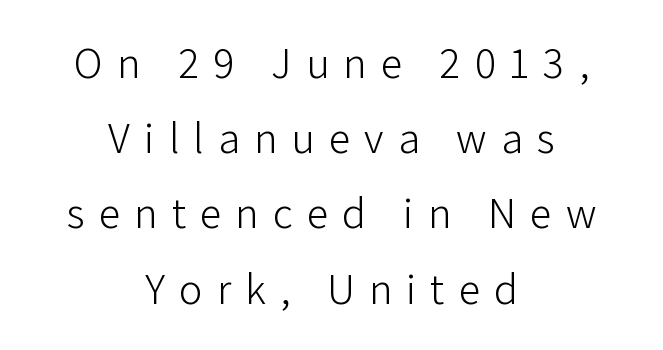
No italicization has been applied; the sample stays upright. Character widths vary here, with narrow letters taking less room than wide ones. The typeface chosen for these lines omits serifs. The strokes carry an ordinary text weight at most.
